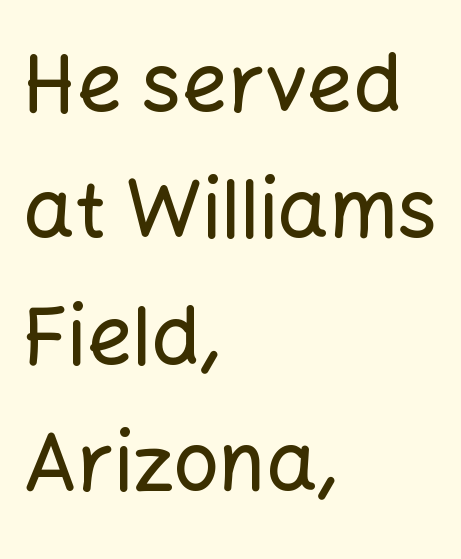
{"serif": "no", "italic": "no", "width": "normal", "stroke_contrast": "low", "x_height": "medium", "monospaced": "no", "underline": "no", "align": "left", "line_spacing": "normal", "line_spacing_ratio": 1.58, "letter_spacing": "normal", "letter_spacing_em": 0.0, "glyph_px": 80}
